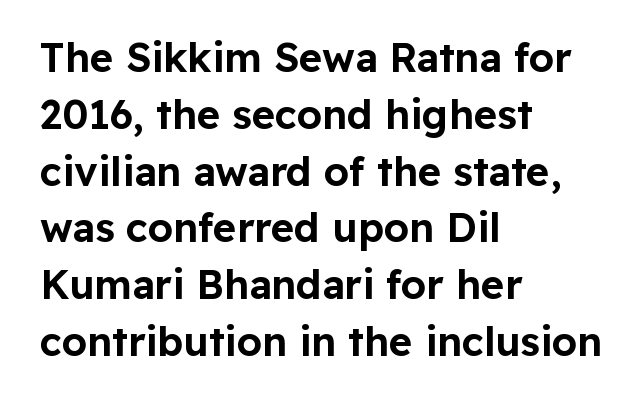
The image shows 40 px sans-serif type, upright; set left-aligned, normal line spacing (1.42x), normal letter spacing, not underlined; low stroke contrast and a medium x-height.
